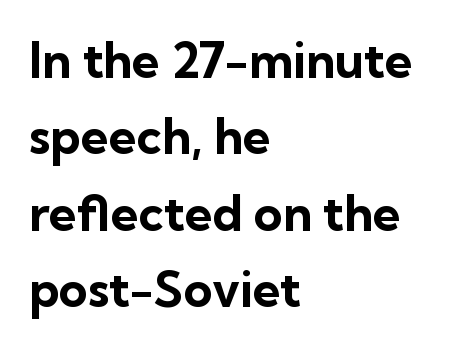
Only glyphs here, with clear space below each row. It's the straight-up-and-down kind of type. Whoever set this chose a conventional vertical rhythm. How are the letters spaced? Ordinarily, with no added tracking.
